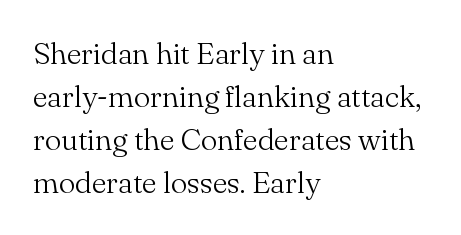
This sample has the flowing, uneven cadence of proportional lettering. Short note: letters normally spaced. The passage shown is typeset with a serif family. The zone under the glyphs is completely vacant. The typesetter chose a ragged-right arrangement here.
